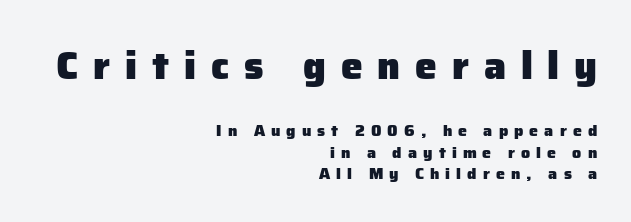
The image shows 39 px heavy sans-serif type, upright; set right-aligned, normal line spacing (1.34x), unusually wide letter spacing (+0.38 em), not underlined; the first (top) block is 2.44x larger; low stroke contrast and a medium x-height.
